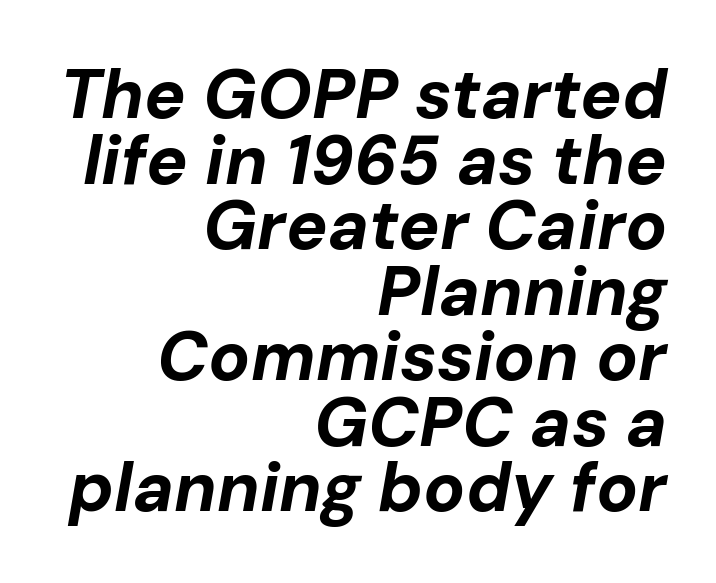
{"italic": "yes", "lean": "right", "slant_degrees": 10, "bold": "yes", "weight": "bold", "width": "normal", "stroke_contrast": "low", "x_height": "medium", "monospaced": "no", "underline": "no", "align": "right", "line_spacing": "tight", "line_spacing_ratio": 0.95, "letter_spacing": "normal", "letter_spacing_em": 0.0, "glyph_px": 69}
